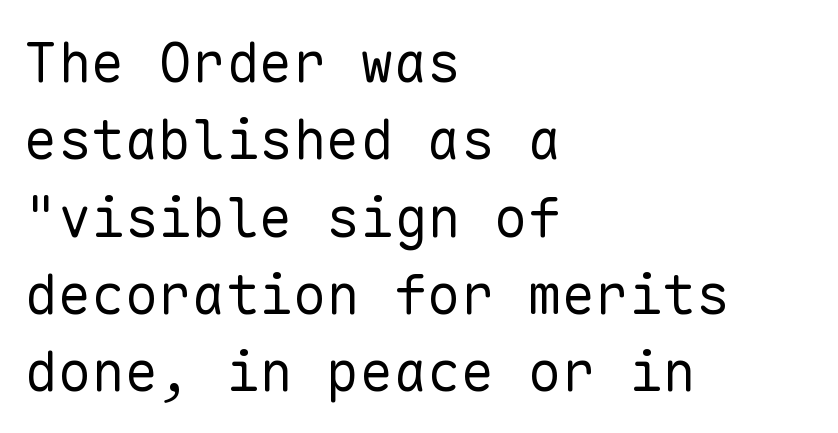
The image shows 56 px regular-weight sans-serif type, upright, monospaced; set left-aligned, normal line spacing (1.38x), normal letter spacing, not underlined; low stroke contrast and a medium x-height.
